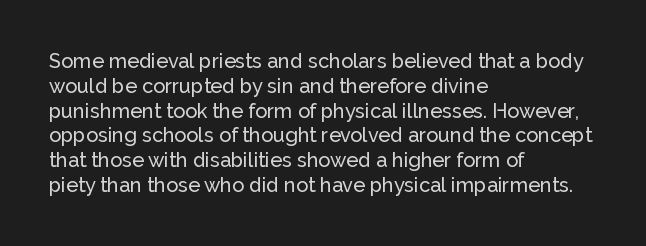
Q: Is the text italic (slanted)? A: No, it is upright.
Q: Is the text underlined? A: No.
Q: How is the paragraph aligned? A: Left-aligned.
Q: Is the spacing between letters normal or unusually wide? A: Normal.
